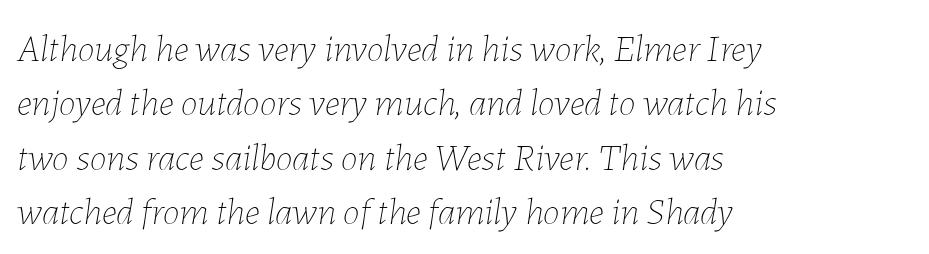
The image shows 38 px thin type, italic (leaning right); set left-aligned, normal line spacing (1.43x), normal letter spacing, not underlined; low stroke contrast and a medium x-height.
